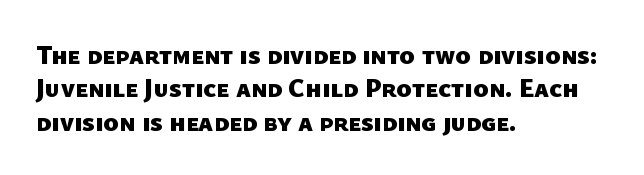
{"bold": "yes", "underline": "no", "align": "left", "line_spacing": "normal", "line_spacing_ratio": 1.28, "letter_spacing": "normal", "letter_spacing_em": 0.0, "glyph_px": 26}
